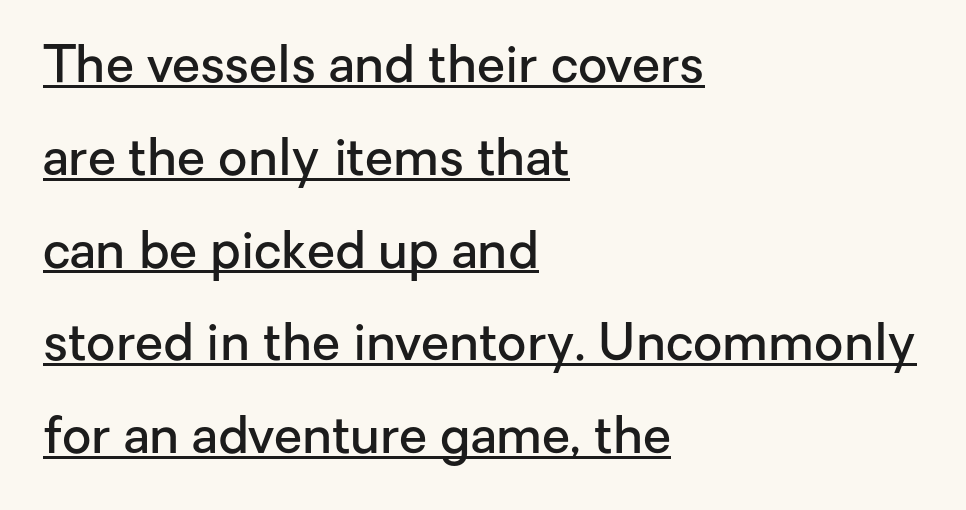
Q: Is the text bold? A: Semi-bold.
Q: Is the text italic (slanted)? A: No, it is upright.
Q: Is the typeface a serif or a sans-serif typeface? A: Sans-serif.
Q: Is the text underlined? A: Yes.
Q: How is the paragraph aligned? A: Left-aligned.
Q: Is the spacing between letters normal or unusually wide? A: Normal.
Q: Width (condensed, normal, or wide)? A: Normal.
Q: Stroke contrast? A: Low.
Q: x-height? A: Medium.
Q: Monospaced? A: No.
